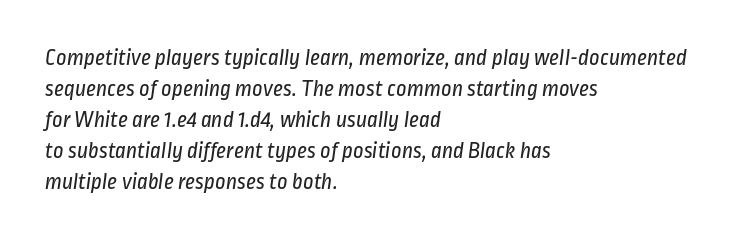
The vertical gap from one line to the next is medium. The letterforms sit at book weight or below. Underline: absent. All the whitespace from short lines collects on the right. The type is set solid horizontally, with unmodified tracking.
